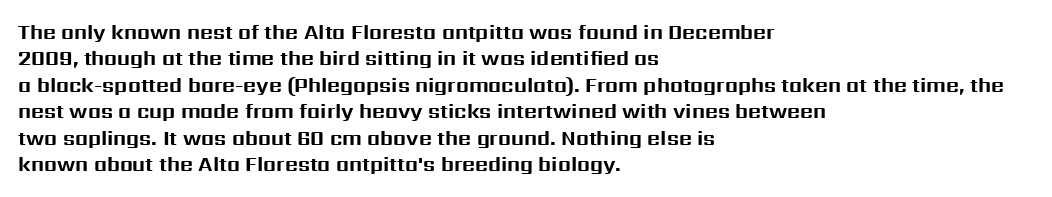
Q: Is the text bold? A: Yes.
Q: Is the text italic (slanted)? A: No, it is upright.
Q: Is the text underlined? A: No.
Q: How is the paragraph aligned? A: Left-aligned.
Q: Is the spacing between letters normal or unusually wide? A: Normal.
Q: Is the spacing between lines tight, normal or loose? A: Normal.
